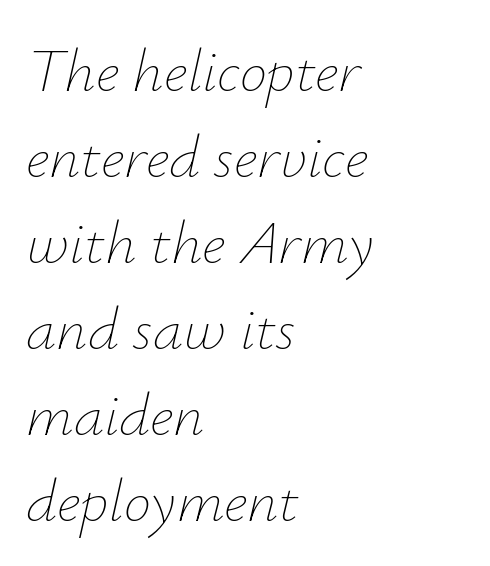
Q: Is the text bold? A: No.
Q: Is the text italic (slanted)? A: Yes, it leans right by about 12 degrees.
Q: Is the text underlined? A: No.
Q: How is the paragraph aligned? A: Left-aligned.
Q: Is the spacing between letters normal or unusually wide? A: Normal.
Q: Is the spacing between lines tight, normal or loose? A: Normal.
Q: Width (condensed, normal, or wide)? A: Normal.
Q: Stroke contrast? A: Low.
Q: x-height? A: Small.
Q: Monospaced? A: No.
